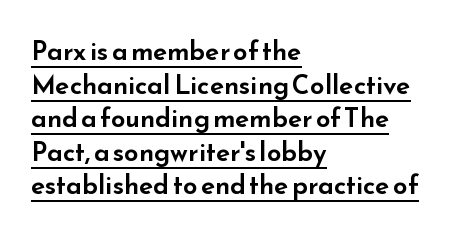
In terms of leading, this rendering sits right in the middle. The paragraph shown leans on its left margin. What stands out about the letter spacing? Nothing — it is the standard amount. This sample uses an upright cut, with every glyph sitting square on the baseline. Emphasis is given by a line drawn under the lettering.
